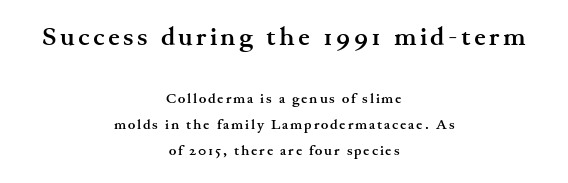
The space beneath each line is pristine and unruled. Where is the straight margin? There isn't one; the lines are centered. The block sitting higher on the canvas is the one with enlarged characters. Posture: straight, roman, zero tilt.
